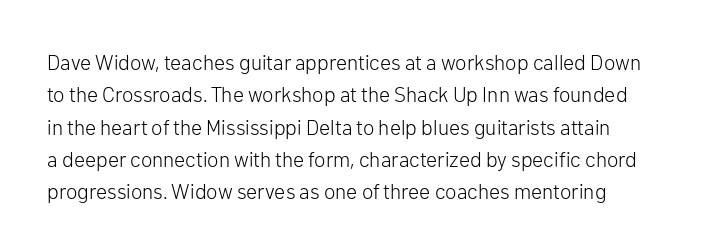
{"italic": "no", "bold": "no", "underline": "no", "line_spacing": "normal", "line_spacing_ratio": 1.54, "letter_spacing": "normal", "letter_spacing_em": 0.0, "glyph_px": 21}
